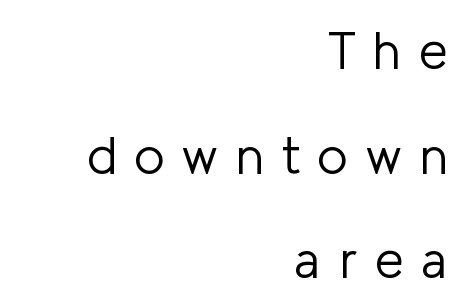
{"serif": "no", "italic": "no", "bold": "no", "weight": "light", "width": "normal", "stroke_contrast": "low", "x_height": "medium", "monospaced": "no", "underline": "no", "align": "right", "line_spacing": "loose", "line_spacing_ratio": 2.01, "letter_spacing": "wide", "letter_spacing_em": 0.34, "glyph_px": 52}
